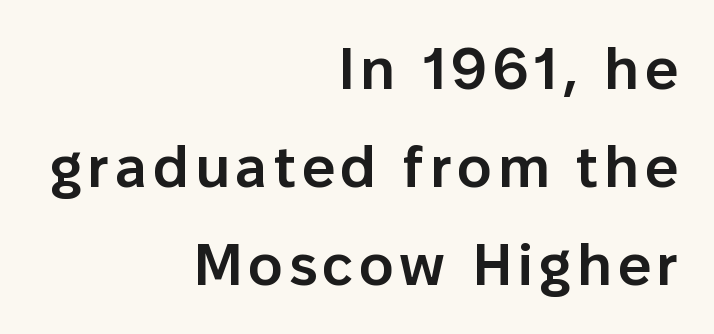
{"serif": "no", "italic": "no", "bold": "semi", "weight": "semibold", "width": "normal", "stroke_contrast": "low", "x_height": "medium", "monospaced": "no", "underline": "no", "align": "right", "line_spacing": "normal", "line_spacing_ratio": 1.69, "glyph_px": 58}
